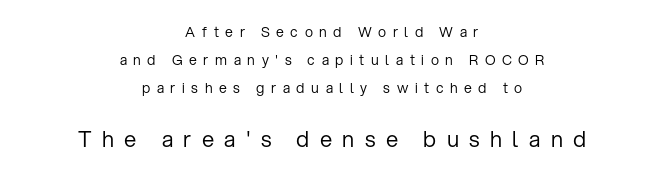
Visually, the bottom section dominates because its glyphs are scaled up. Line starts and ends both wander, symmetrically. The font sits on the lighter half of the weight spectrum, regular included. Is there any slant? The stems are plumb. Honestly, the rows look like they've been pulled way apart.
